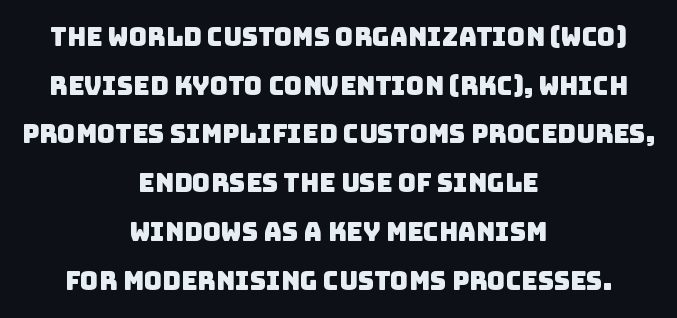
Nobody touched the tracking dial on this one. A typesetter would call this leading open, well beyond the default. Underlining? Definitely not there. A centered setting, common on invitations and titles, is used for this passage.
